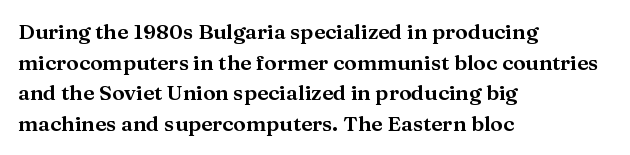
The image shows 21 px text type, upright; set left-aligned, normal line spacing (1.46x), normal letter spacing, not underlined.
